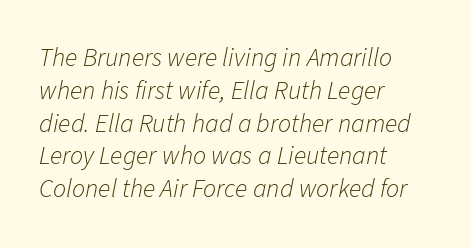
The image shows 26 px text type, italic (leaning right); set left-aligned, normal line spacing (1.26x), normal letter spacing, not underlined.
